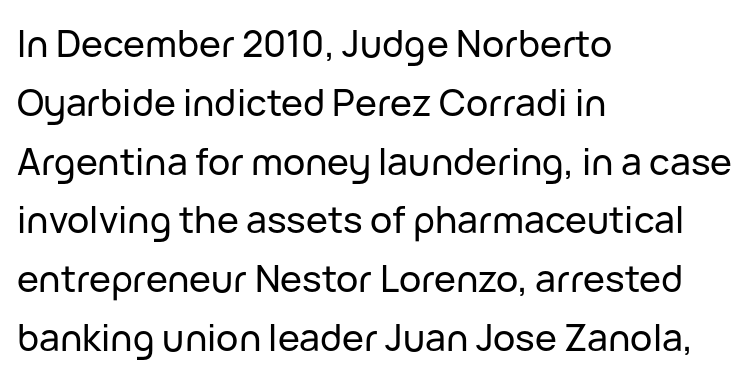
Q: Is the text italic (slanted)? A: No, it is upright.
Q: Is the typeface a serif or a sans-serif typeface? A: Sans-serif.
Q: Is the text underlined? A: No.
Q: How is the paragraph aligned? A: Left-aligned.
Q: Is the spacing between letters normal or unusually wide? A: Normal.
Q: Is the spacing between lines tight, normal or loose? A: Normal.
Q: Width (condensed, normal, or wide)? A: Normal.
Q: Stroke contrast? A: Low.
Q: x-height? A: Medium.
Q: Monospaced? A: No.
